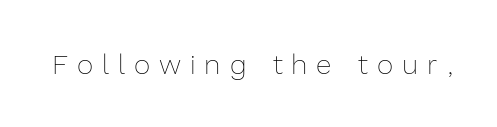
Q: Is the text bold? A: No.
Q: Is the text italic (slanted)? A: No, it is upright.
Q: Is the text underlined? A: No.
Q: Is the spacing between letters normal or unusually wide? A: Unusually wide.
Q: Width (condensed, normal, or wide)? A: Normal.
Q: x-height? A: Medium.
Q: Monospaced? A: No.
